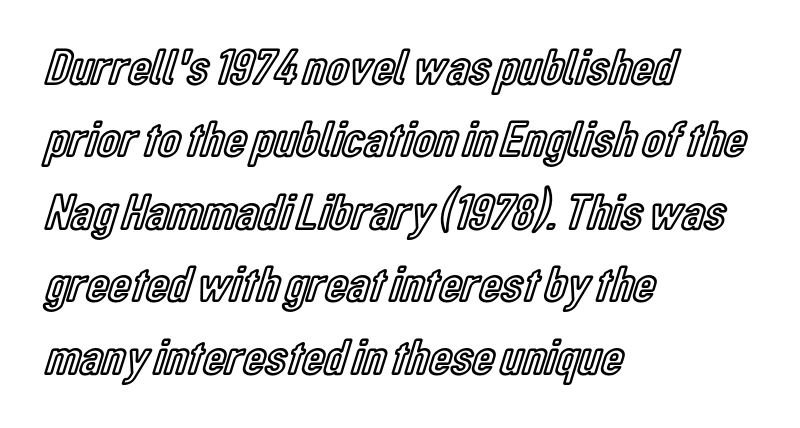
Q: Is the text italic (slanted)? A: Yes.
Q: Is the text underlined? A: No.
Q: How is the paragraph aligned? A: Left-aligned.
Q: Is the spacing between letters normal or unusually wide? A: Normal.
Q: Is the spacing between lines tight, normal or loose? A: Normal.
Q: Width (condensed, normal, or wide)? A: Condensed.
Q: x-height? A: Medium.
Q: Monospaced? A: No.
